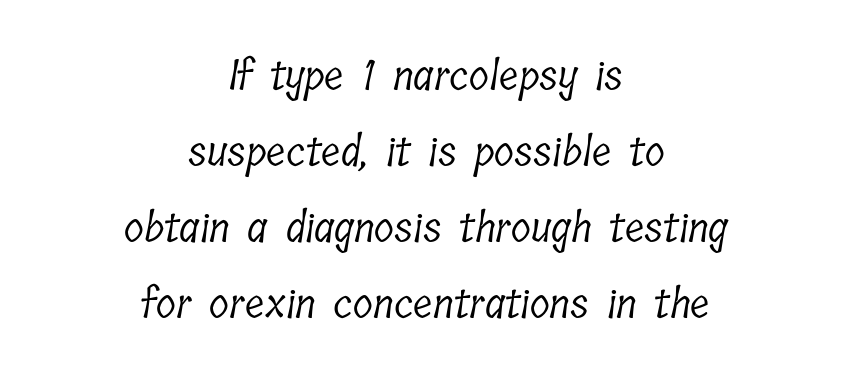
Is the stroke heavy? The answer is a plain regular-or-lighter. These lines are centered, leaving both edges ragged. Classification — serif. The letters advance in unequal steps, a hallmark of proportional type. Unmarked baselines from the first word to the last. Standard letterfit; no display-style spreading of the glyphs.
